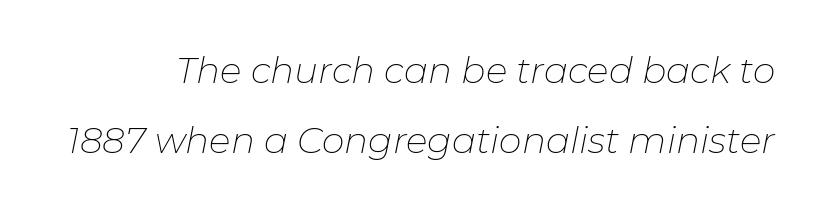
The image shows 36 px thin type, italic (leaning right); set loose line spacing (1.94x), normal letter spacing, not underlined; low stroke contrast and a medium x-height.
